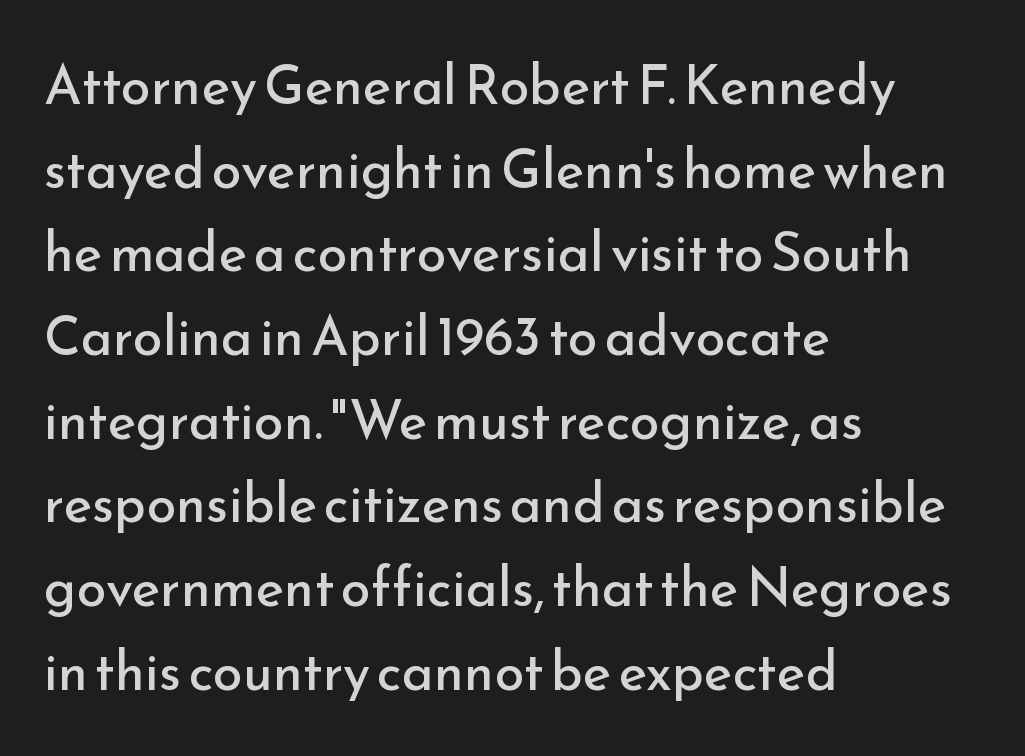
{"serif": "no", "italic": "no", "bold": "no", "weight": "regular", "width": "normal", "stroke_contrast": "low", "x_height": "small", "monospaced": "no", "underline": "no", "align": "left", "line_spacing": "normal", "line_spacing_ratio": 1.55, "letter_spacing": "normal", "letter_spacing_em": 0.0, "glyph_px": 54}
